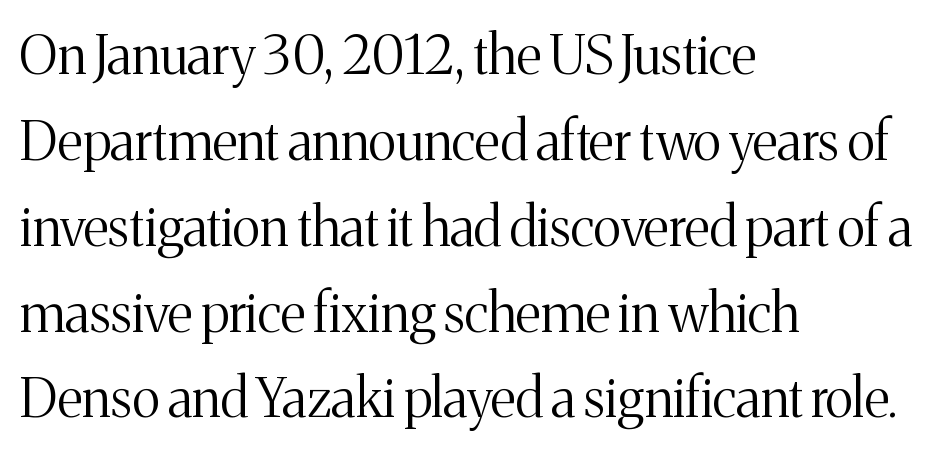
The image shows 54 px light serif type, upright; set left-aligned, normal line spacing (1.59x), normal letter spacing, not underlined; medium stroke contrast and a medium x-height.
